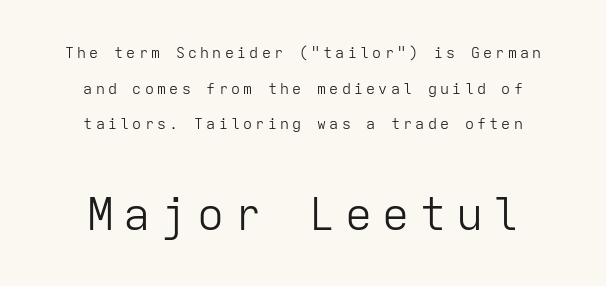
The image shows 45 px light sans-serif type, upright, monospaced; set centered, loose line spacing (2.37x), unusually wide letter spacing (+0.22 em), not underlined; the second (bottom) block is 3.0x larger; low stroke contrast and a medium x-height.
